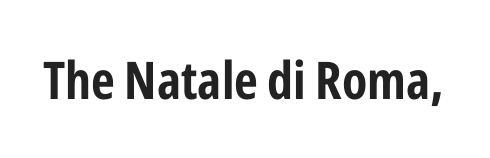
Upright lettering throughout. Does the type have serifs? No, each stem ends abruptly. This rendering features lettering with no underline. The rendering uses natural spacing where letterforms have individual widths.
